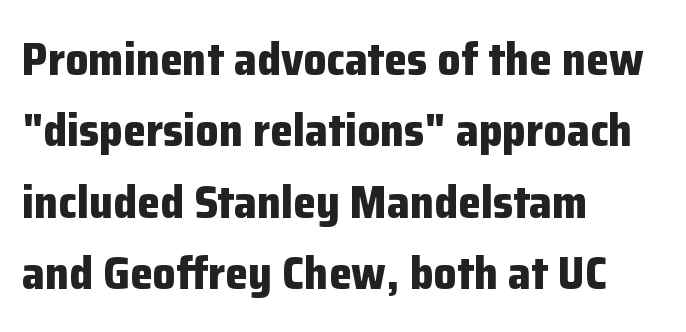
The glyphs in this specimen are sans serif. Short note: letters normally spaced. The rag falls on the right side of this text block. Is the type bold? Yes — the strokes are clearly thick and heavy.
